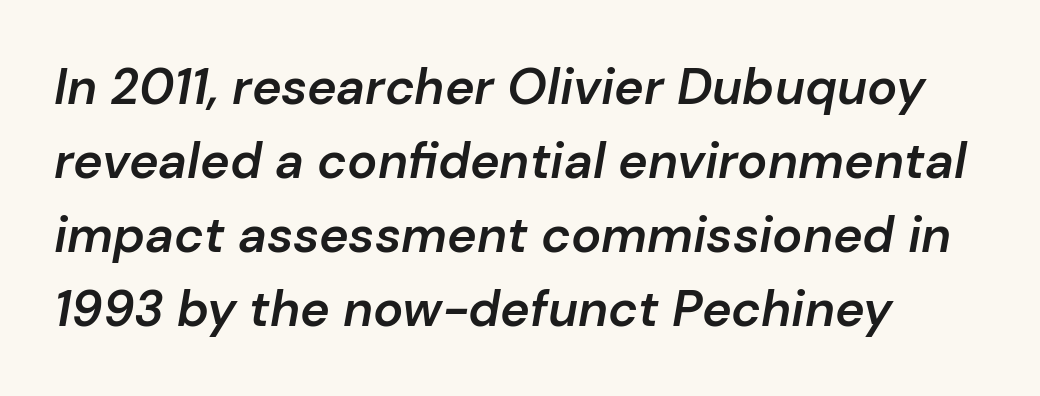
The image shows 50 px semibold type, italic (leaning right); set left-aligned, normal line spacing (1.48x), normal letter spacing, not underlined; low stroke contrast and a medium x-height.
